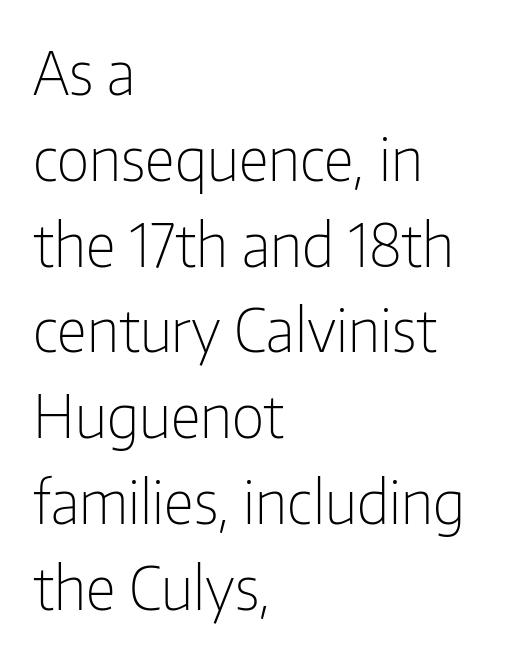
The image shows 60 px light, condensed sans-serif type, upright; set left-aligned, normal line spacing (1.43x), normal letter spacing, not underlined; low stroke contrast and a medium x-height.
